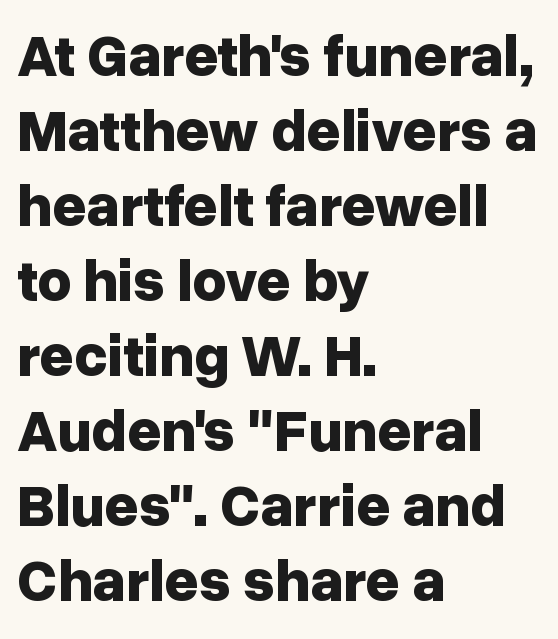
The leading is moderate, giving the passage an even texture. Line starts are locked; line ends wander. The letters advance in unequal steps, a hallmark of proportional type. These lines keep a tight, regular rhythm from letter to letter. No italicization has been applied; the sample stays upright. Lines of text with bare space underneath.
